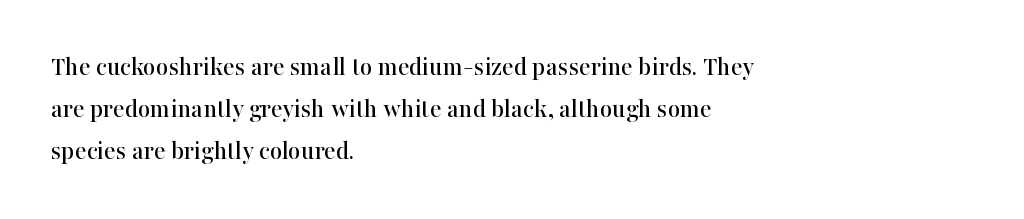
Decoration check: the copy has no underline. You can tell it's not italic because the verticals are truly vertical. Is the letter spacing exaggerated? No — it looks like the ordinary default. A classic flush-left, rag-right setting is used for this passage. Baseline-to-baseline distance is the conventional proportion of letter height.
